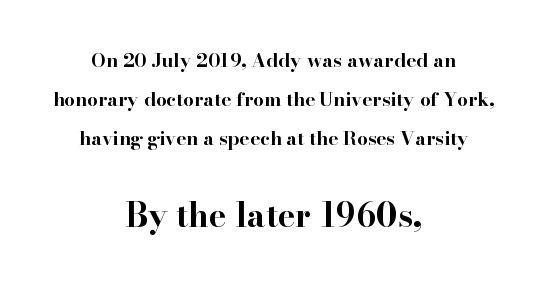
Check under the words: just untouched page. How heavy is the stroke? Heavy — this is a bold. Glyph-to-glyph distance matches everyday printed text. In terms of leading, this rendering errs on the spacious side. Leftover space on each line is divided equally before and after the words. The rendering uses natural spacing where letterforms have individual widths.
